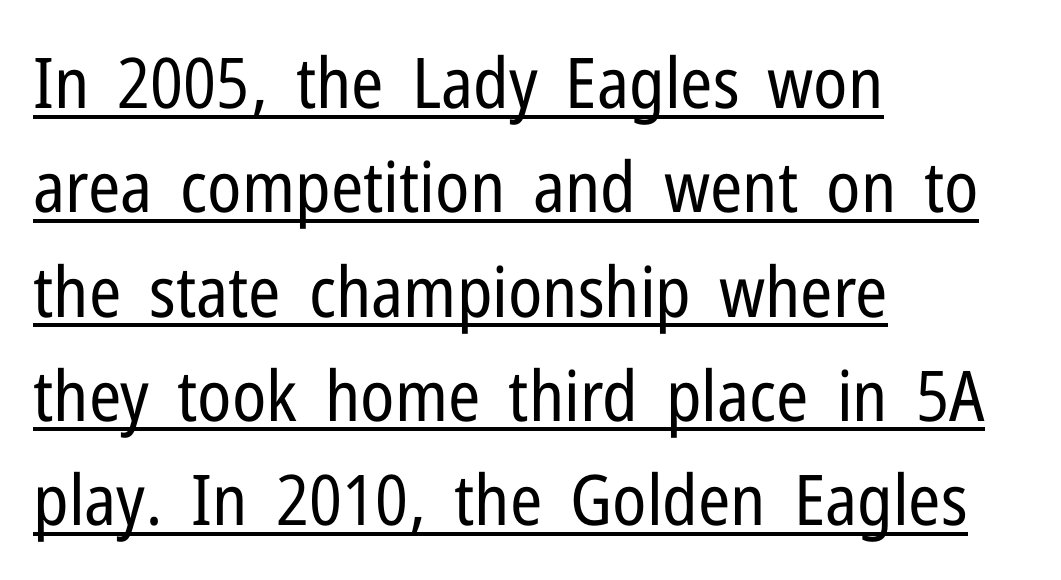
Q: Is the text bold? A: No.
Q: Is the text italic (slanted)? A: No, it is upright.
Q: Is the typeface a serif or a sans-serif typeface? A: Sans-serif.
Q: Is the text underlined? A: Yes.
Q: How is the paragraph aligned? A: Left-aligned.
Q: Is the spacing between letters normal or unusually wide? A: Normal.
Q: Is the spacing between lines tight, normal or loose? A: Normal.
Q: Width (condensed, normal, or wide)? A: Condensed.
Q: Stroke contrast? A: Low.
Q: x-height? A: Medium.
Q: Monospaced? A: No.
